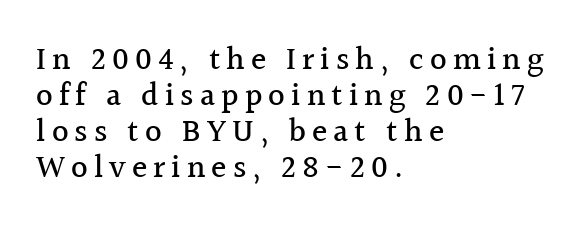
{"serif": "yes", "italic": "no", "width": "normal", "x_height": "medium", "monospaced": "no", "underline": "no", "align": "left", "line_spacing": "tight", "line_spacing_ratio": 1.13, "glyph_px": 32}
